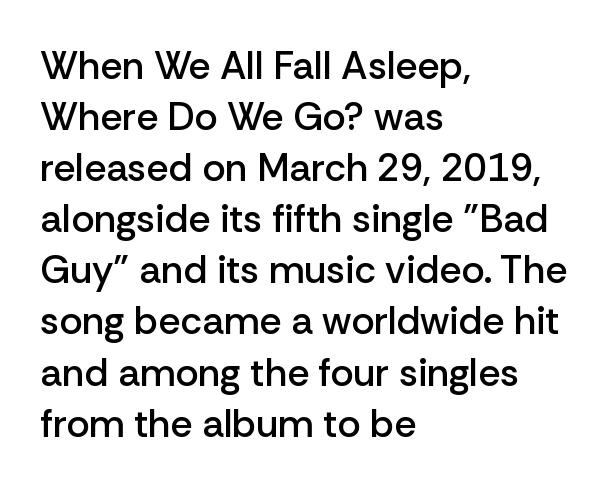
Q: Is the text bold? A: Semi-bold.
Q: Is the text italic (slanted)? A: No, it is upright.
Q: Is the typeface a serif or a sans-serif typeface? A: Sans-serif.
Q: Is the text underlined? A: No.
Q: How is the paragraph aligned? A: Left-aligned.
Q: Is the spacing between letters normal or unusually wide? A: Normal.
Q: Is the spacing between lines tight, normal or loose? A: Normal.
Q: Width (condensed, normal, or wide)? A: Normal.
Q: Stroke contrast? A: Low.
Q: x-height? A: Medium.
Q: Monospaced? A: No.
